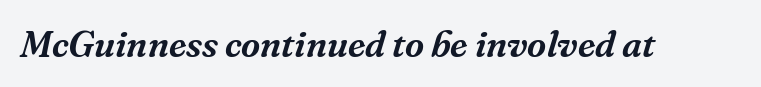
Beneath every word, the page is bare. These lines are rendered in a variable-pitch font. Inter-character spacing is left at the font's built-in metrics. Each letter's strokes conclude with small projecting serifs.
